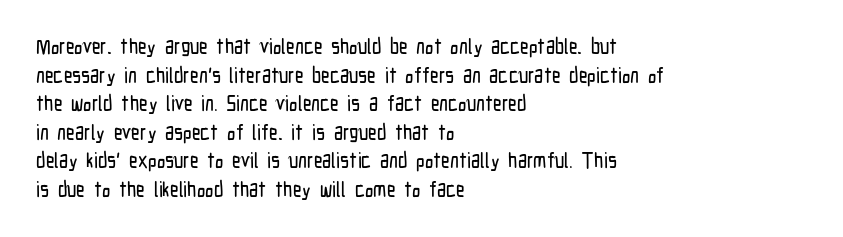
Q: Is the text italic (slanted)? A: No, it is upright.
Q: Is the text underlined? A: No.
Q: How is the paragraph aligned? A: Left-aligned.
Q: Is the spacing between letters normal or unusually wide? A: Normal.
Q: Is the spacing between lines tight, normal or loose? A: Normal.
